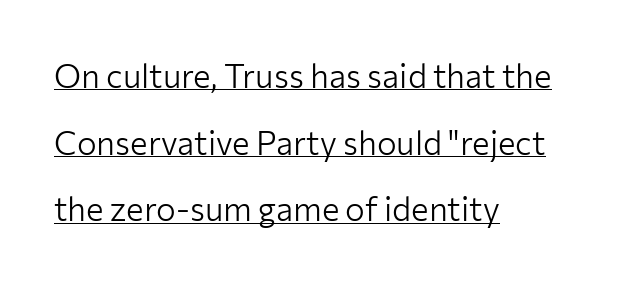
{"serif": "no", "italic": "no", "bold": "no", "weight": "light", "width": "normal", "stroke_contrast": "low", "x_height": "medium", "monospaced": "no", "underline": "yes", "align": "left", "line_spacing": "loose", "line_spacing_ratio": 2.02, "letter_spacing": "normal", "letter_spacing_em": 0.0, "glyph_px": 33}
